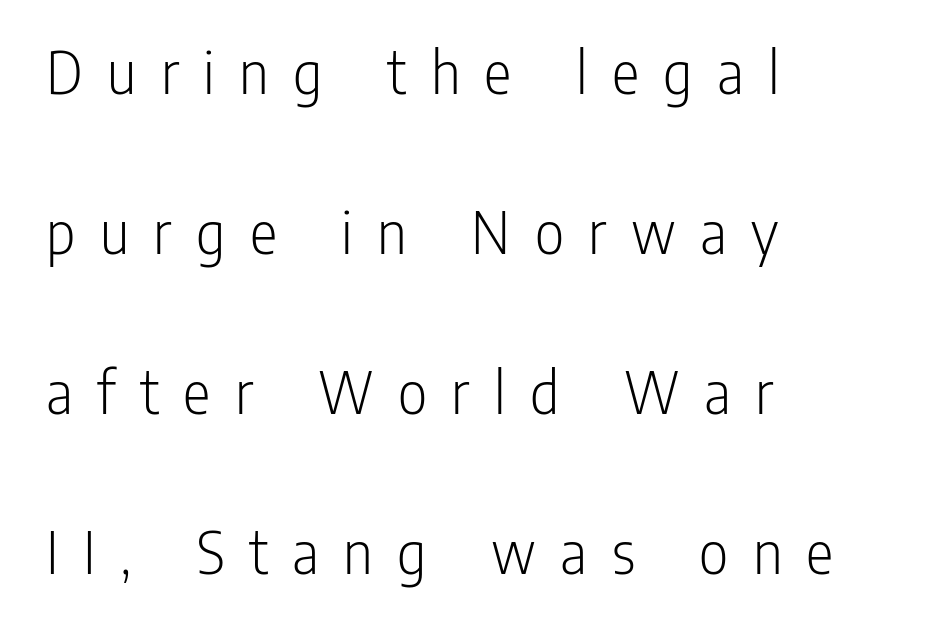
{"serif": "no", "italic": "no", "bold": "no", "weight": "light", "width": "condensed", "stroke_contrast": "low", "x_height": "medium", "monospaced": "no", "underline": "no", "align": "left", "line_spacing": "loose", "line_spacing_ratio": 2.5, "letter_spacing": "wide", "letter_spacing_em": 0.38, "glyph_px": 64}
